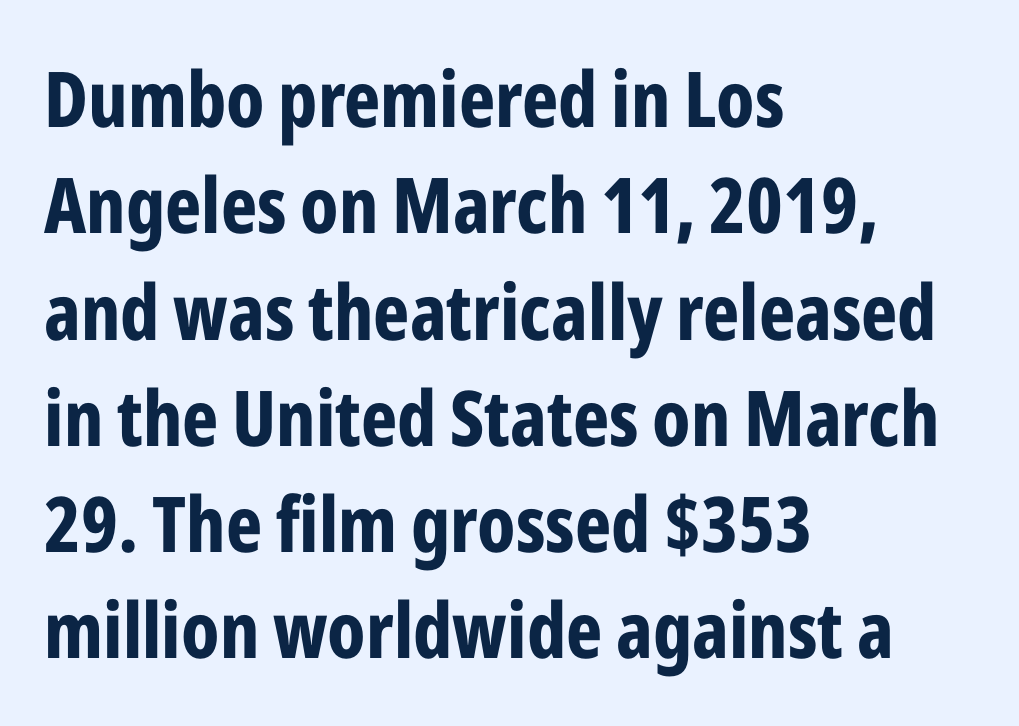
Q: Is the text bold? A: Yes.
Q: Is the text italic (slanted)? A: No, it is upright.
Q: Is the typeface a serif or a sans-serif typeface? A: Sans-serif.
Q: Is the text underlined? A: No.
Q: How is the paragraph aligned? A: Left-aligned.
Q: Is the spacing between letters normal or unusually wide? A: Normal.
Q: Is the spacing between lines tight, normal or loose? A: Normal.
Q: Width (condensed, normal, or wide)? A: Condensed.
Q: Stroke contrast? A: Low.
Q: x-height? A: Medium.
Q: Monospaced? A: No.
